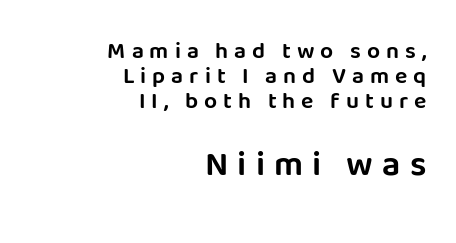
{"serif": "no", "italic": "no", "width": "normal", "stroke_contrast": "low", "x_height": "large", "monospaced": "no", "underline": "no", "align": "right", "line_spacing": "tight", "line_spacing_ratio": 1.09, "letter_spacing": "wide", "letter_spacing_em": 0.26, "larger_block": "second", "size_ratio": 1.52, "glyph_px": 35}
